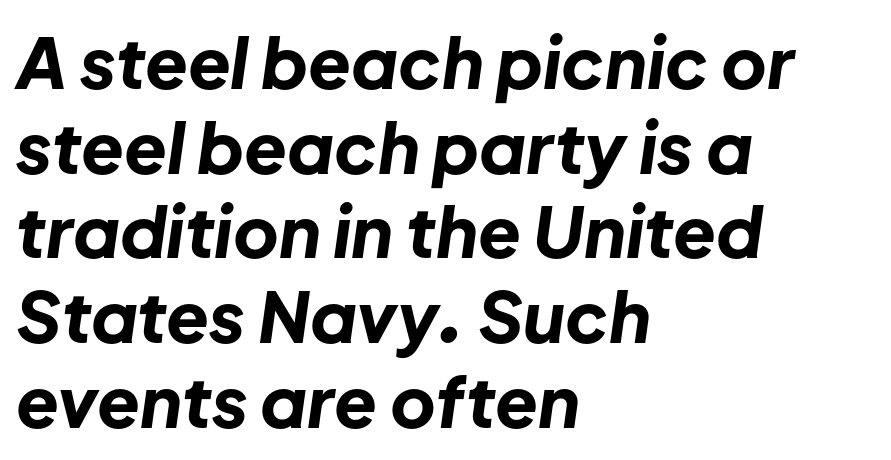
The image shows 70 px bold type, italic (leaning right); set left-aligned, line spacing 1.21x, normal letter spacing, not underlined; low stroke contrast and a medium x-height.
